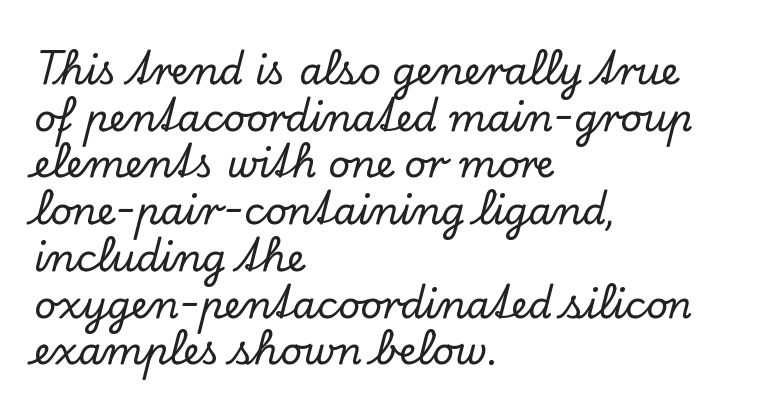
Q: Is the text italic (slanted)? A: Yes.
Q: Is the typeface a serif or a sans-serif typeface? A: Serif.
Q: Is the text underlined? A: No.
Q: How is the paragraph aligned? A: Left-aligned.
Q: Is the spacing between letters normal or unusually wide? A: Normal.
Q: Width (condensed, normal, or wide)? A: Normal.
Q: Stroke contrast? A: Low.
Q: x-height? A: Small.
Q: Monospaced? A: No.
